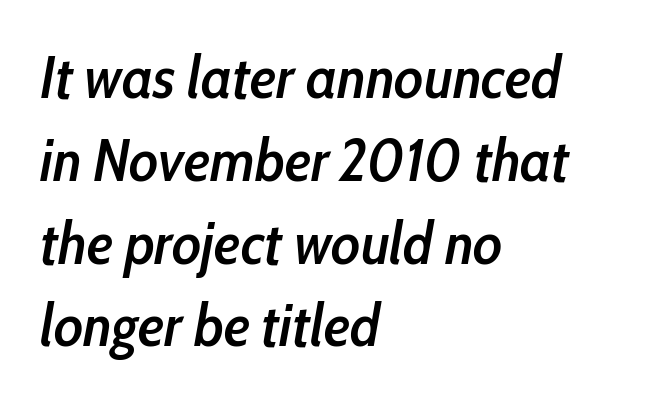
The vertical gap from one line to the next is medium. The lettering tilts uniformly, giving the passage an italic look. A typesetter would call this proportional, since set widths differ per character. The letters sit at their default tracking, neither squeezed nor spread. The words here are not underlined. Line beginnings align vertically; line endings do not.
